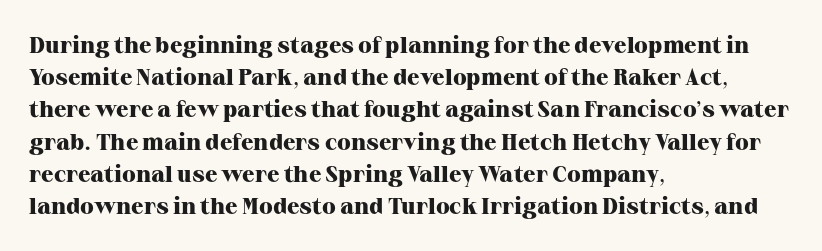
The image shows 23 px bold type, upright; set left-aligned, normal line spacing (1.4x), normal letter spacing, not underlined.
